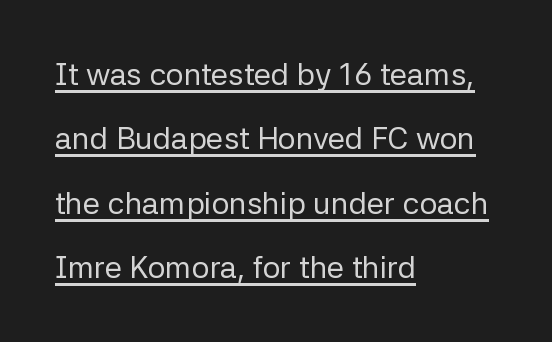
The image shows 31 px regular-weight sans-serif type, upright; set left-aligned, loose line spacing (2.08x), normal letter spacing, underlined; low stroke contrast and a medium x-height.
